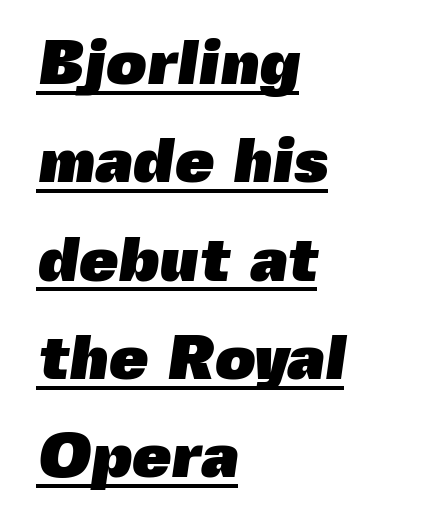
Q: Is the text bold? A: Yes.
Q: Is the typeface a serif or a sans-serif typeface? A: Sans-serif.
Q: Is the text underlined? A: Yes.
Q: How is the paragraph aligned? A: Left-aligned.
Q: Is the spacing between letters normal or unusually wide? A: Normal.
Q: Is the spacing between lines tight, normal or loose? A: Normal.
Q: Width (condensed, normal, or wide)? A: Normal.
Q: x-height? A: Medium.
Q: Monospaced? A: No.
